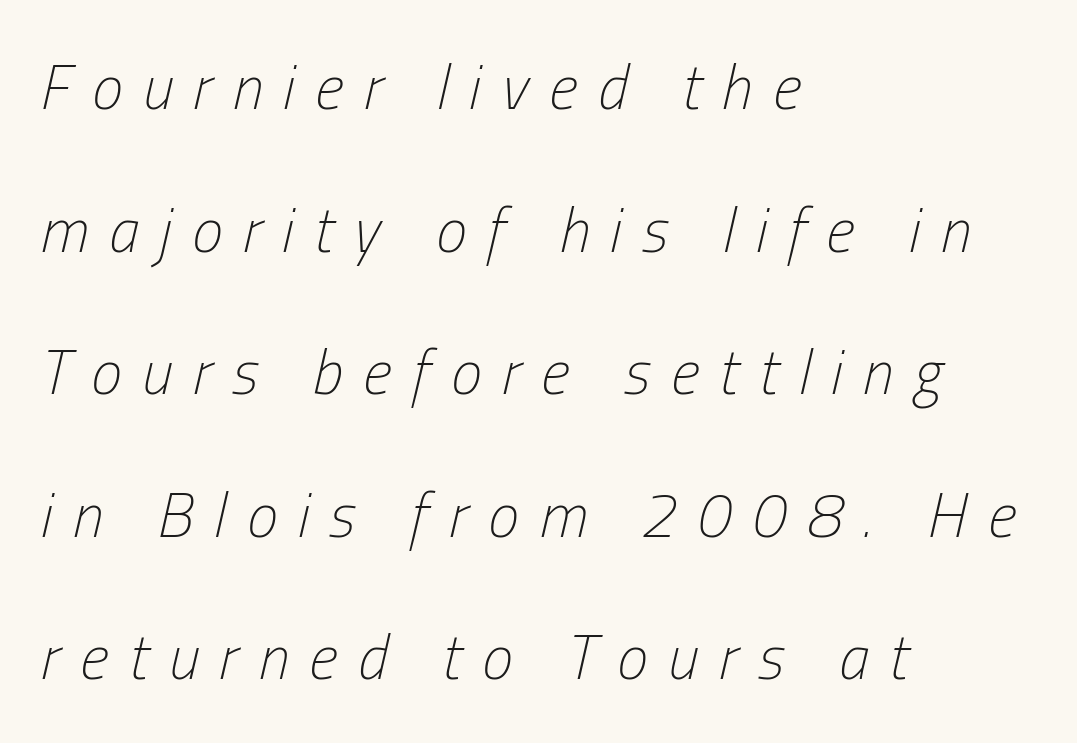
{"italic": "yes", "lean": "right", "slant_degrees": 13, "bold": "no", "weight": "light", "width": "condensed", "stroke_contrast": "low", "x_height": "medium", "monospaced": "no", "underline": "no", "align": "left", "line_spacing": "loose", "line_spacing_ratio": 2.3, "letter_spacing": "wide", "letter_spacing_em": 0.33, "glyph_px": 62}
